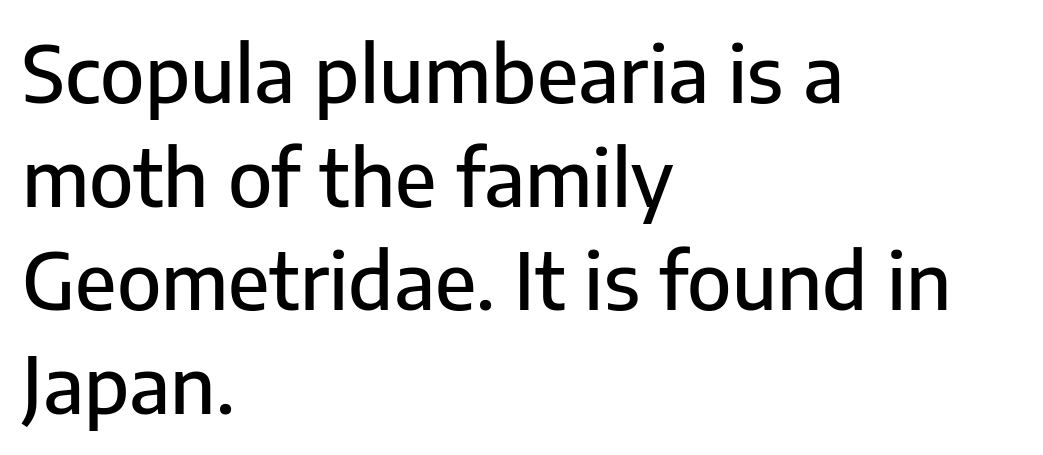
This is roman type, the default non-slanted kind. Unmarked baselines from the first word to the last. These lines are set flush left with a ragged right edge. Look at the bottom of the vertical strokes: they stop flat, with no serifs. Each letter keeps its own natural width here, so spacing adapts to shape.
